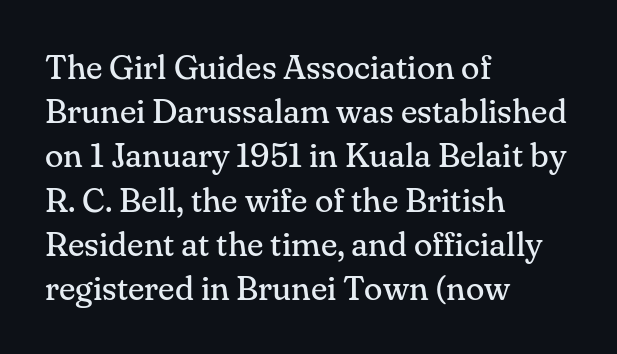
The typesetting does not lean heavy: it is not bold. Are there feet on the stems? There are — it's a serif. The letters sit at their default tracking, neither squeezed nor spread. This rendering features lettering with no underline.
